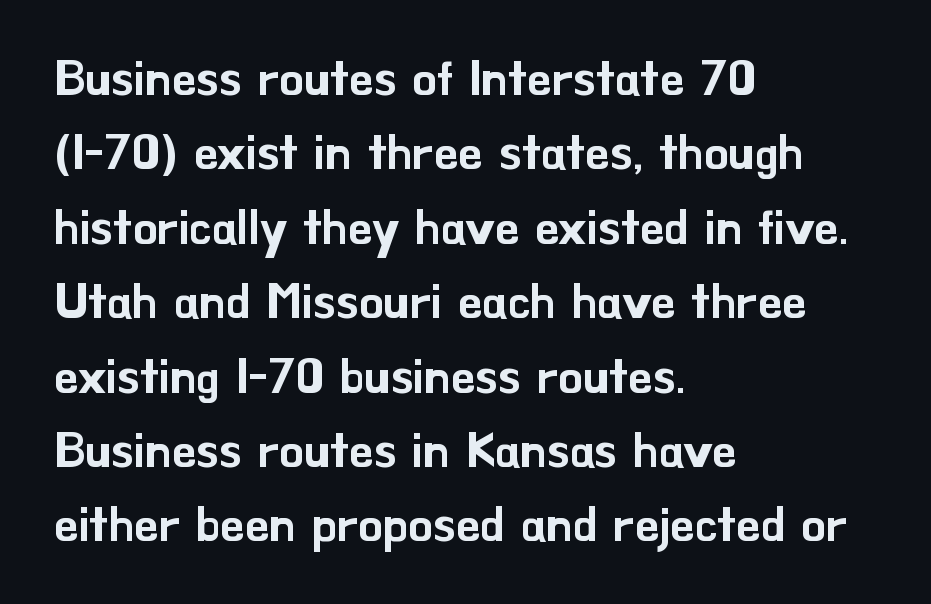
Any mark beneath the type? The region is blank. Each new line begins a customary step beneath the previous one. A typesetter would call this proportional, since set widths differ per character. Caption: standard tracking, unaltered.
